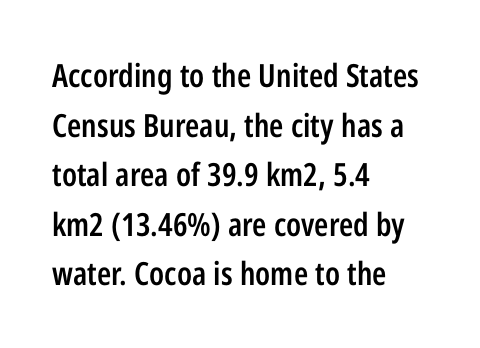
Check where the strokes stop: nothing finishes them off — pure sans. The type is set solid horizontally, with unmodified tracking. A bare baseline throughout the passage. Does the leading feel generous? No, just average. Emphasis by weight is partial: semibold. Is this a fixed-width face? No — the glyphs have proportional, varying widths.
